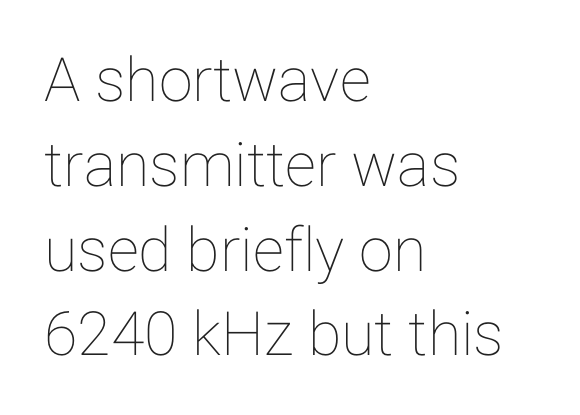
{"italic": "no", "width": "normal", "stroke_contrast": "low", "x_height": "medium", "monospaced": "no", "underline": "no", "align": "left", "line_spacing": "normal", "line_spacing_ratio": 1.39, "letter_spacing": "normal", "letter_spacing_em": 0.0, "glyph_px": 61}
